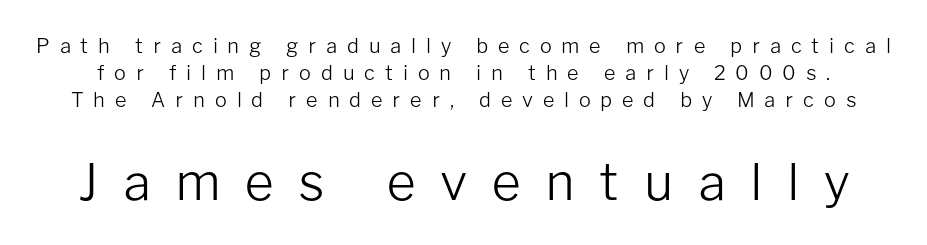
Summary of vertical rhythm: regular, with standard interline spacing. Is there any slant? The stems are plumb. These glyphs show unthickened strokes, regular width or finer. The area under the type is left untouched. To sum up the face: it is a sans, with no serifs.
